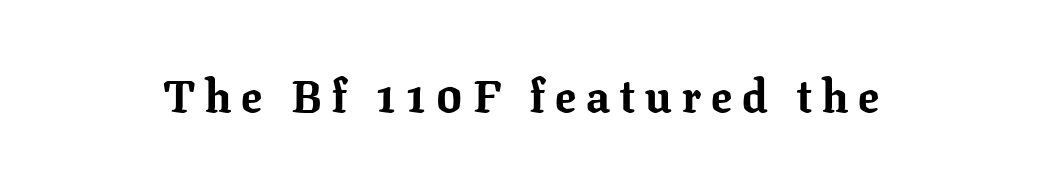
{"serif": "yes", "italic": "no", "bold": "yes", "weight": "bold", "width": "normal", "stroke_contrast": "low", "x_height": "medium", "monospaced": "no", "underline": "no", "letter_spacing": "wide", "letter_spacing_em": 0.22, "glyph_px": 46}
